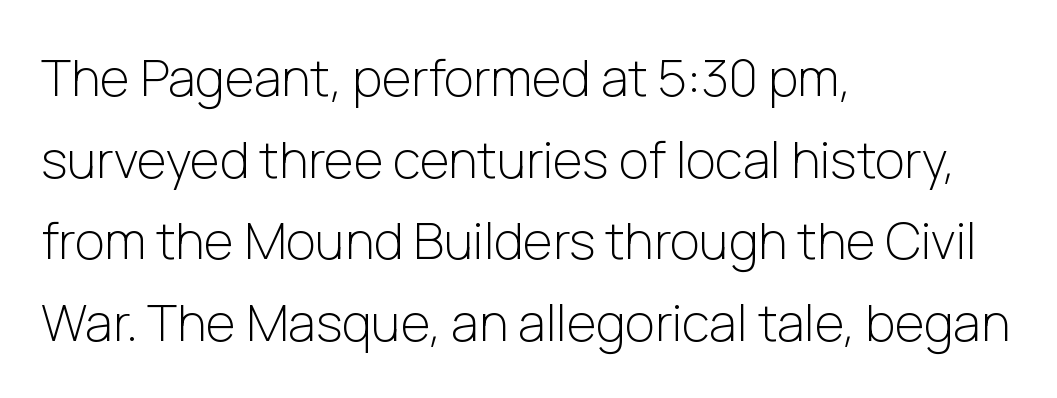
You could not count columns in this text — the font is proportionally spaced. Honestly, the letter spacing is just normal — you wouldn't notice it. Is the type heavy? It reads as light-to-regular instead. Students, observe: this is what conventionally led text looks like. The letters carry no serifs — their stems end cleanly without finishing strokes.
